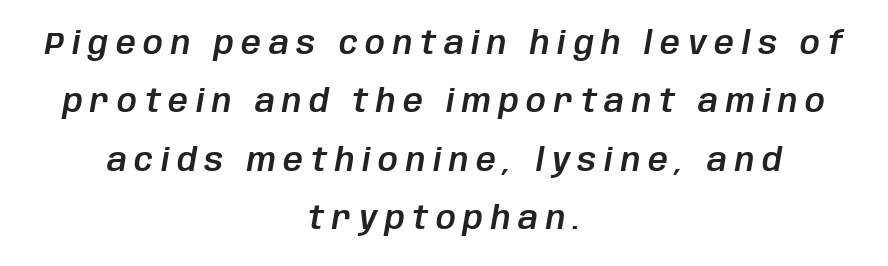
The image shows 31 px text type, italic (leaning right); set centered, line spacing 1.88x, unusually wide letter spacing (+0.25 em), not underlined; low stroke contrast and a large x-height.
